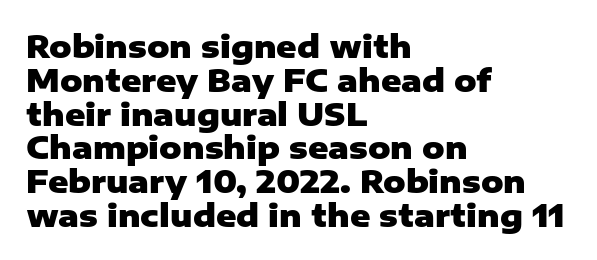
{"serif": "no", "italic": "no", "bold": "yes", "weight": "heavy", "width": "normal", "stroke_contrast": "low", "x_height": "medium", "monospaced": "no", "underline": "no", "align": "left", "line_spacing": "tight", "line_spacing_ratio": 1.09, "letter_spacing": "normal", "letter_spacing_em": 0.0, "glyph_px": 31}
